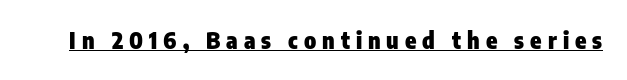
No italicization has been applied; the sample stays upright. Notice how thick the strokes are: this is what a full bold looks like. How are the letters spaced? Widely, with obvious added tracking. The lettering is marked with a stroke running underneath it.
